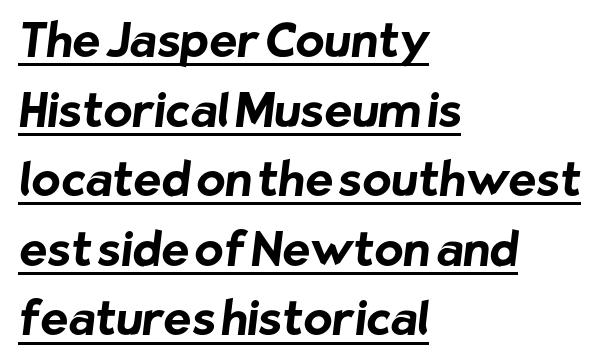
The image shows 47 px bold sans-serif type; set left-aligned, normal line spacing (1.48x), normal letter spacing, underlined; low stroke contrast and a medium x-height.
